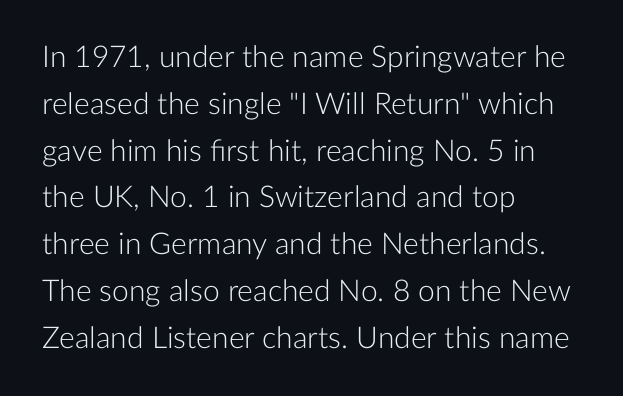
{"serif": "no", "italic": "no", "bold": "no", "weight": "light", "width": "normal", "stroke_contrast": "low", "x_height": "medium", "monospaced": "no", "underline": "no", "align": "left", "line_spacing": "normal", "line_spacing_ratio": 1.56, "letter_spacing": "normal", "letter_spacing_em": 0.0, "glyph_px": 30}
